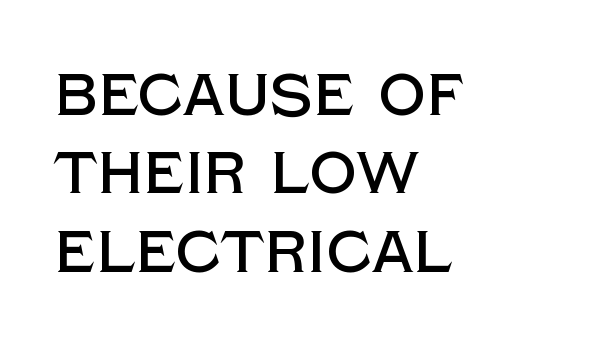
The image shows 59 px sans-serif type, upright; set left-aligned, normal line spacing (1.33x), normal letter spacing, not underlined; a large x-height.
